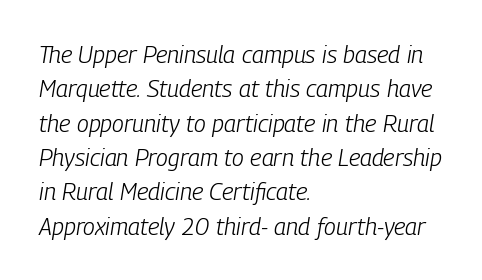
{"italic": "yes", "lean": "right", "slant_degrees": 9, "bold": "no", "underline": "no", "align": "left", "line_spacing": "normal", "line_spacing_ratio": 1.43, "letter_spacing": "normal", "letter_spacing_em": 0.0, "glyph_px": 24}
